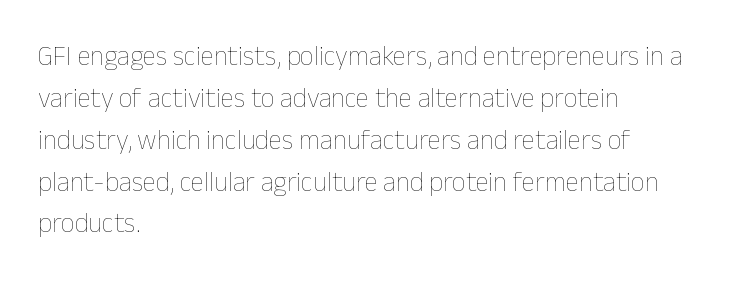
The image shows 27 px text type, upright; set left-aligned, normal line spacing (1.55x), normal letter spacing, not underlined.
